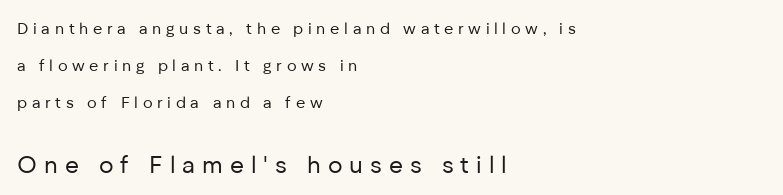
{"italic": "no", "bold": "no", "underline": "no", "align": "left", "line_spacing": "loose", "line_spacing_ratio": 2.32, "letter_spacing": "wide", "letter_spacing_em": 0.29, "larger_block": "second", "size_ratio": 1.5, "glyph_px": 24}
